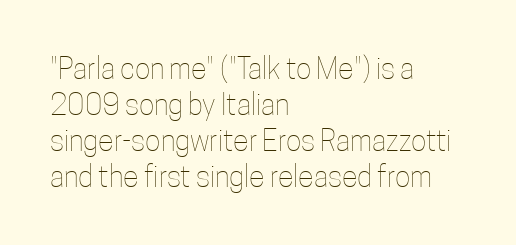
Q: Is the text bold? A: No.
Q: Is the text italic (slanted)? A: No, it is upright.
Q: Is the text underlined? A: No.
Q: How is the paragraph aligned? A: Left-aligned.
Q: Is the spacing between letters normal or unusually wide? A: Normal.
Q: Width (condensed, normal, or wide)? A: Condensed.
Q: Stroke contrast? A: Low.
Q: x-height? A: Medium.
Q: Monospaced? A: No.
